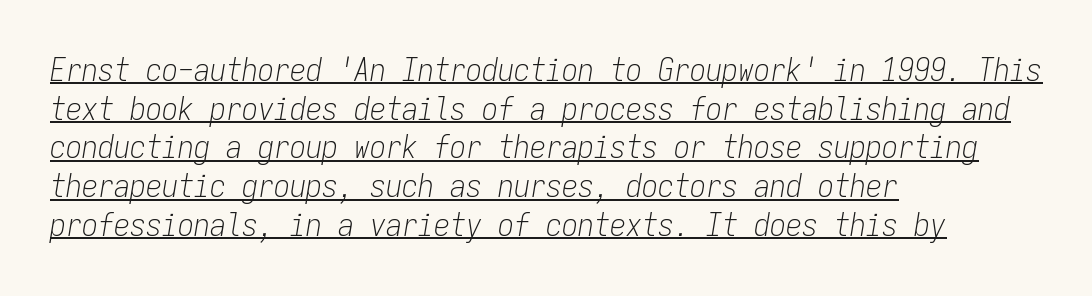
The sample's only ornament is a line tracing under the words. The face used here has a pronounced slope to its letters. Is the stroke heavy? The answer is a plain regular-or-lighter. Monospaced: the letters line up in strict vertical columns.
